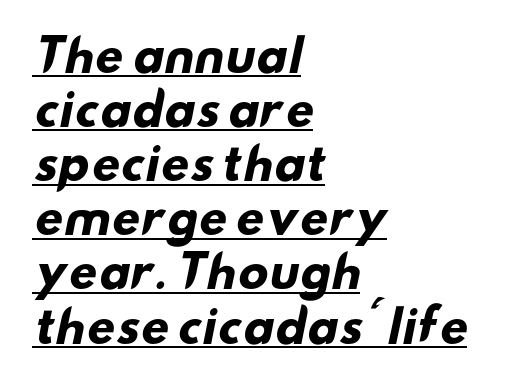
The image shows 44 px heavy, wide sans-serif type; set left-aligned, line spacing 1.23x, normal letter spacing, underlined; low stroke contrast and a small x-height.
